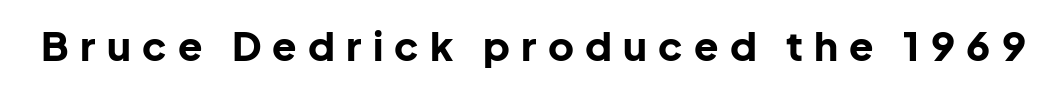
{"serif": "no", "italic": "no", "bold": "yes", "weight": "bold", "width": "normal", "stroke_contrast": "low", "x_height": "medium", "monospaced": "no", "underline": "no", "letter_spacing": "wide", "letter_spacing_em": 0.28, "glyph_px": 40}
